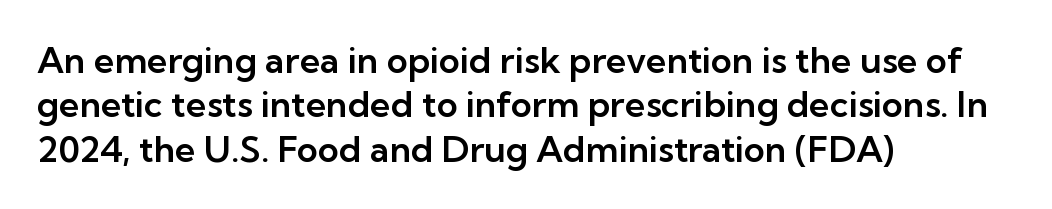
{"serif": "no", "italic": "no", "width": "normal", "stroke_contrast": "low", "x_height": "medium", "monospaced": "no", "underline": "no", "align": "left", "line_spacing_ratio": 1.23, "letter_spacing": "normal", "letter_spacing_em": 0.0, "glyph_px": 36}
